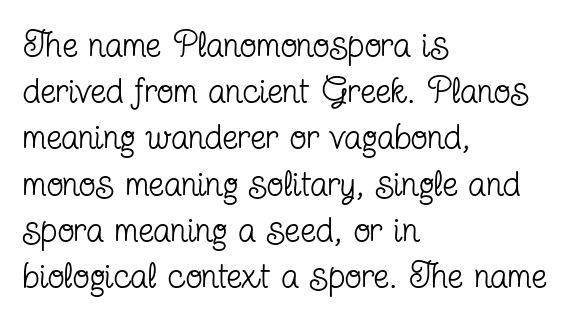
The image shows 35 px regular-weight, condensed serif type, upright; set left-aligned, normal line spacing (1.32x), normal letter spacing, not underlined; low stroke contrast and a medium x-height.
